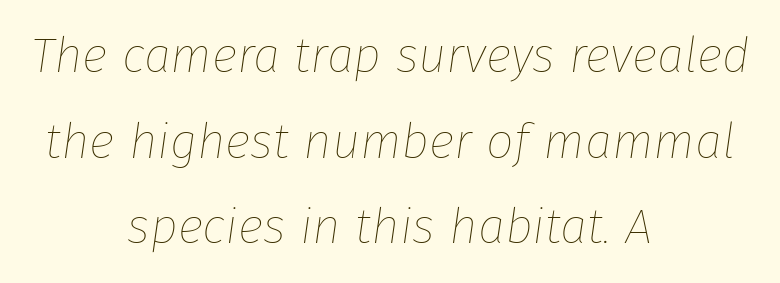
The image shows 49 px thin type, italic (leaning right); set centered, line spacing 1.75x, normal letter spacing, not underlined; low stroke contrast and a medium x-height.
